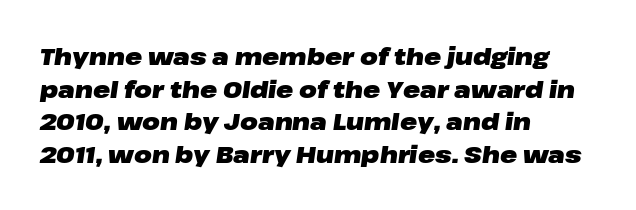
The image shows 23 px bold type, italic (leaning right); set left-aligned, normal line spacing (1.42x), normal letter spacing, not underlined.
